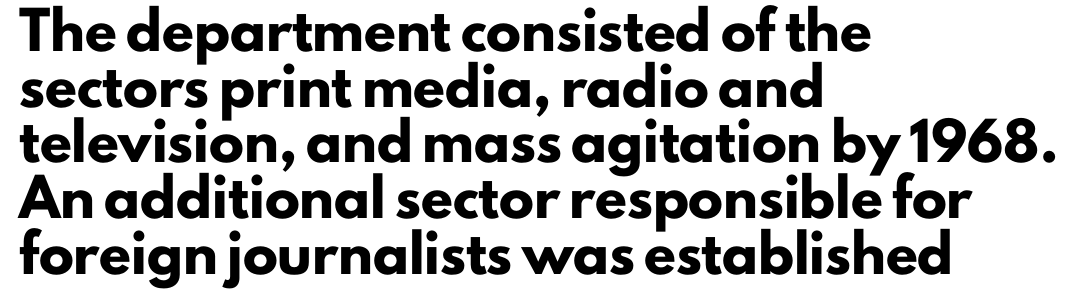
The image shows 35 px heavy sans-serif type, upright; set left-aligned, normal line spacing (1.59x), normal letter spacing, not underlined; low stroke contrast and a small x-height.
